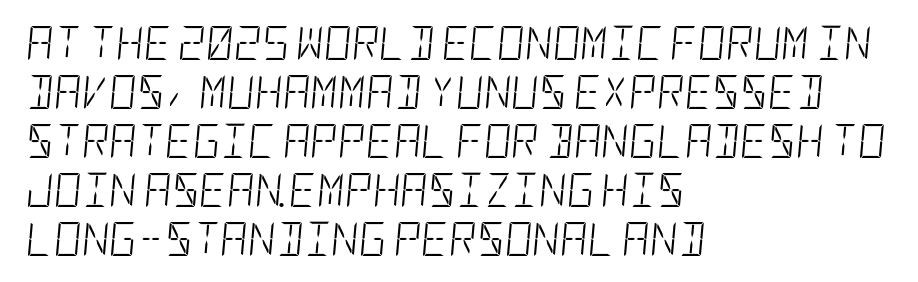
Q: Is the text bold? A: No.
Q: Is the text italic (slanted)? A: Yes, it leans right by about 5 degrees.
Q: Is the text underlined? A: No.
Q: How is the paragraph aligned? A: Left-aligned.
Q: Is the spacing between letters normal or unusually wide? A: Normal.
Q: Is the spacing between lines tight, normal or loose? A: Normal.
Q: Width (condensed, normal, or wide)? A: Condensed.
Q: Stroke contrast? A: Low.
Q: x-height? A: Large.
